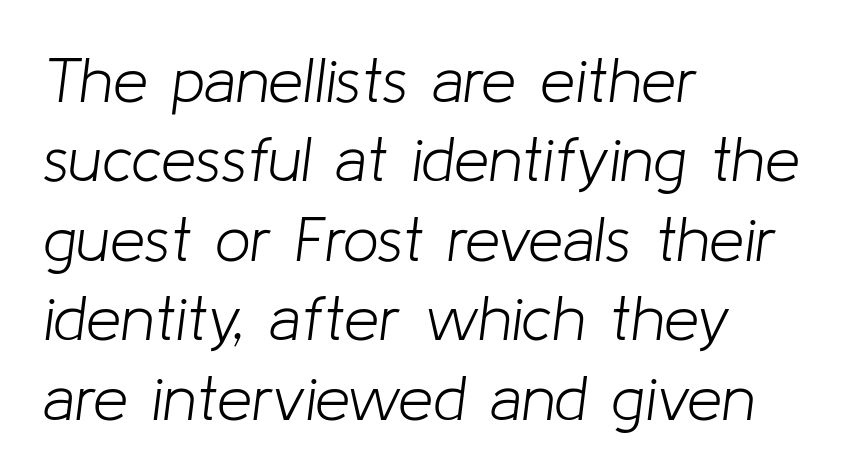
Q: Is the text bold? A: No.
Q: Is the text italic (slanted)? A: Yes, it leans right by about 8 degrees.
Q: Is the text underlined? A: No.
Q: How is the paragraph aligned? A: Left-aligned.
Q: Is the spacing between letters normal or unusually wide? A: Normal.
Q: Is the spacing between lines tight, normal or loose? A: Normal.
Q: Width (condensed, normal, or wide)? A: Normal.
Q: Stroke contrast? A: Low.
Q: x-height? A: Medium.
Q: Monospaced? A: No.
